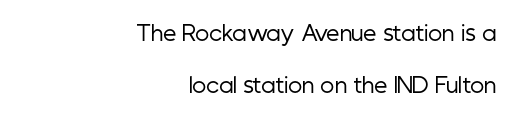
{"italic": "no", "bold": "no", "underline": "no", "align": "right", "line_spacing": "loose", "line_spacing_ratio": 2.46, "letter_spacing": "normal", "letter_spacing_em": 0.0, "glyph_px": 21}
